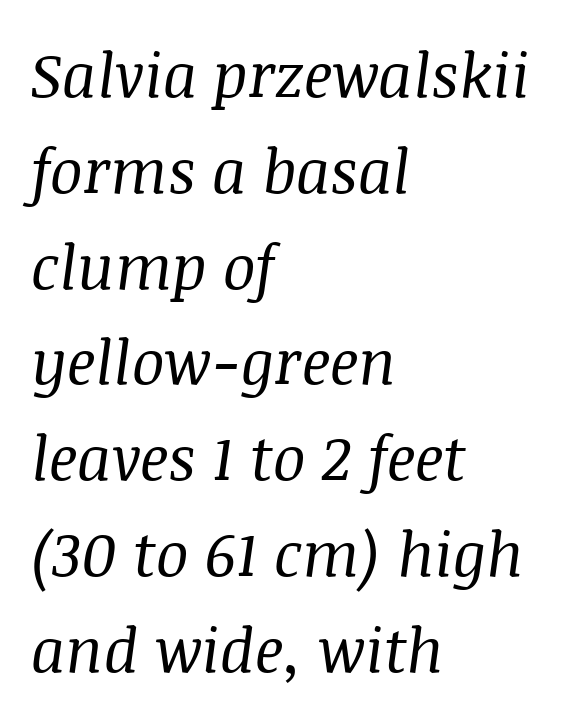
Q: Is the text bold? A: No.
Q: Is the text italic (slanted)? A: Yes, it leans right by about 8 degrees.
Q: Is the typeface a serif or a sans-serif typeface? A: Serif.
Q: Is the text underlined? A: No.
Q: How is the paragraph aligned? A: Left-aligned.
Q: Is the spacing between letters normal or unusually wide? A: Normal.
Q: Is the spacing between lines tight, normal or loose? A: Normal.
Q: Width (condensed, normal, or wide)? A: Normal.
Q: Stroke contrast? A: Medium.
Q: x-height? A: Large.
Q: Monospaced? A: No.
